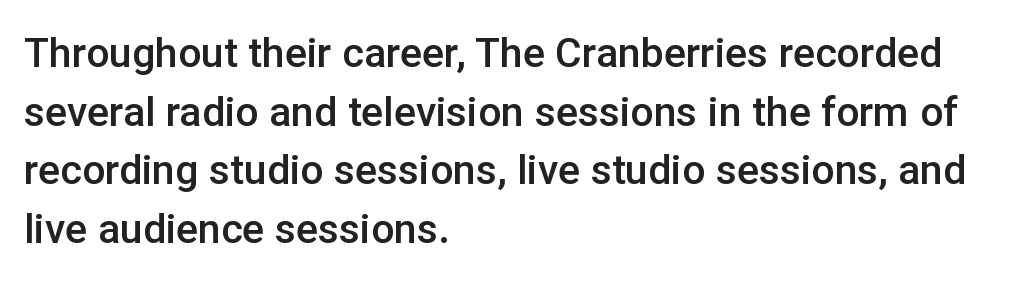
The image shows 41 px semibold sans-serif type, upright; set left-aligned, normal line spacing (1.43x), normal letter spacing, not underlined; low stroke contrast and a medium x-height.
